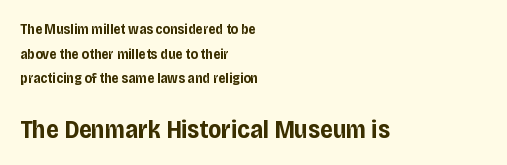
The image shows 25 px bold type, upright; set left-aligned, line spacing 1.76x, normal letter spacing, not underlined; the second (bottom) block is 1.79x larger.
